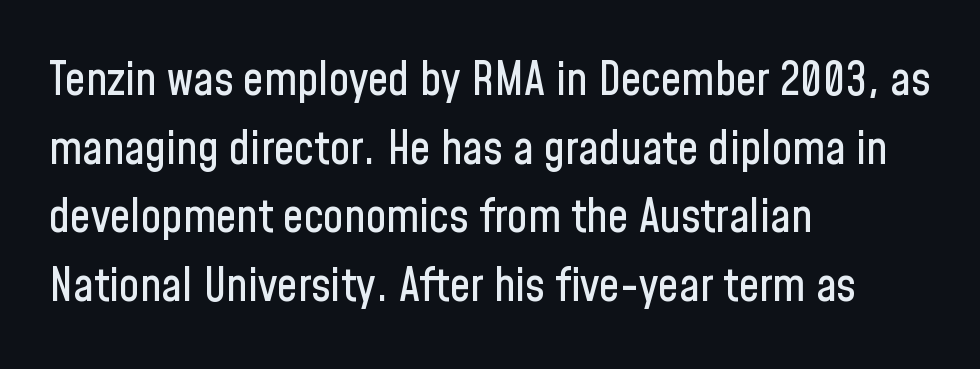
The image shows 46 px condensed sans-serif type, upright; set left-aligned, normal line spacing (1.49x), normal letter spacing, not underlined; low stroke contrast and a medium x-height.
